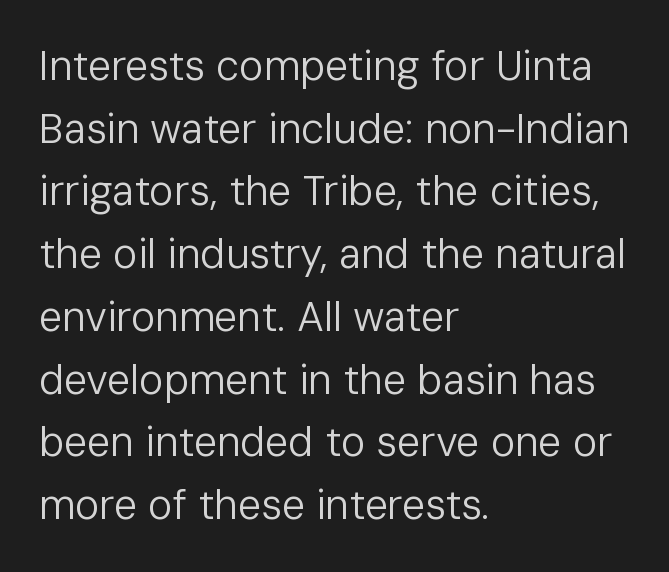
{"serif": "no", "italic": "no", "bold": "no", "weight": "regular", "width": "normal", "stroke_contrast": "low", "x_height": "medium", "monospaced": "no", "underline": "no", "align": "left", "line_spacing": "normal", "line_spacing_ratio": 1.53, "letter_spacing": "normal", "letter_spacing_em": 0.0, "glyph_px": 41}
